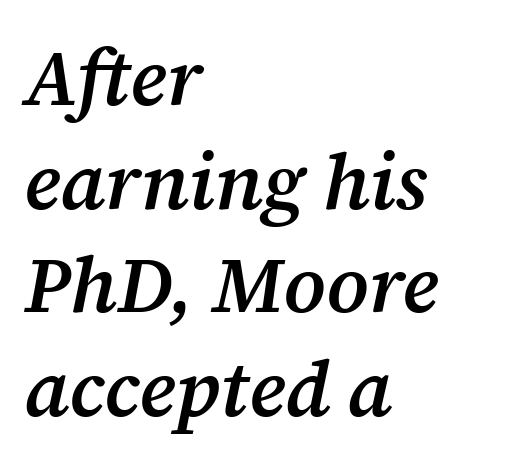
Q: Is the text bold? A: Semi-bold.
Q: Is the text italic (slanted)? A: Yes, it leans right by about 12 degrees.
Q: Is the typeface a serif or a sans-serif typeface? A: Serif.
Q: Is the text underlined? A: No.
Q: How is the paragraph aligned? A: Left-aligned.
Q: Is the spacing between letters normal or unusually wide? A: Normal.
Q: Is the spacing between lines tight, normal or loose? A: Normal.
Q: Width (condensed, normal, or wide)? A: Normal.
Q: Stroke contrast? A: Medium.
Q: x-height? A: Medium.
Q: Monospaced? A: No.
